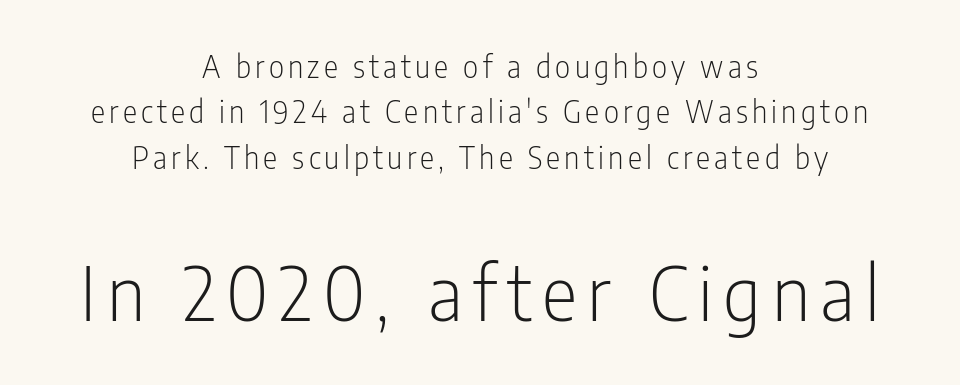
Q: Is the text bold? A: No.
Q: Is the text italic (slanted)? A: No, it is upright.
Q: Is the typeface a serif or a sans-serif typeface? A: Sans-serif.
Q: Is the text underlined? A: No.
Q: How is the paragraph aligned? A: Centered.
Q: Is the spacing between lines tight, normal or loose? A: Normal.
Q: Which block of text is set in a larger size, the first (top) or the second (bottom)? A: The second (bottom) one.
Q: Width (condensed, normal, or wide)? A: Condensed.
Q: Stroke contrast? A: Low.
Q: x-height? A: Medium.
Q: Monospaced? A: No.
